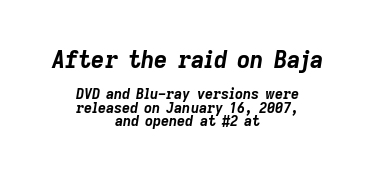
Q: Is the text bold? A: Yes.
Q: Is the text italic (slanted)? A: Yes, it leans right by about 9 degrees.
Q: Is the text underlined? A: No.
Q: How is the paragraph aligned? A: Centered.
Q: Is the spacing between letters normal or unusually wide? A: Normal.
Q: Is the spacing between lines tight, normal or loose? A: Tight.
Q: Which block of text is set in a larger size, the first (top) or the second (bottom)? A: The first (top) one.
